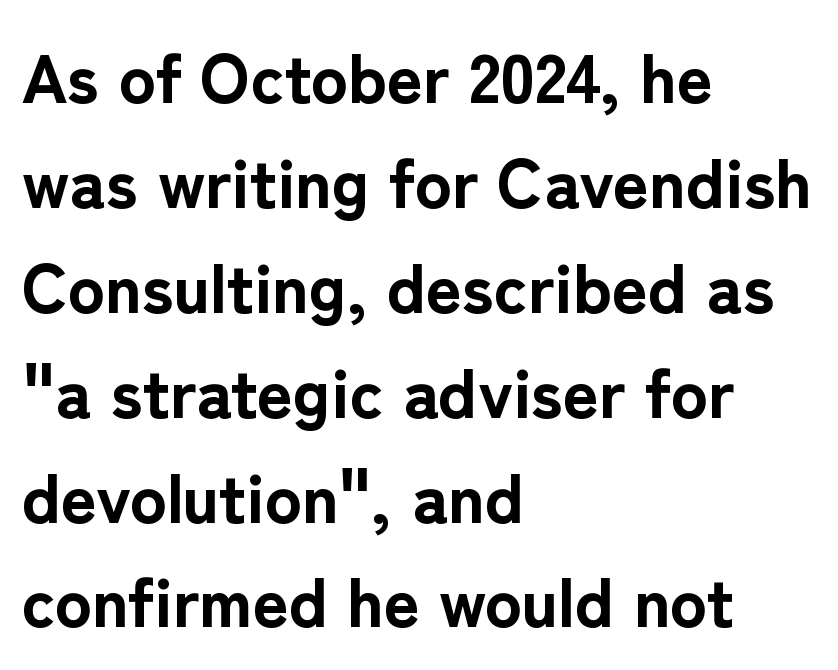
Q: Is the text bold? A: Yes.
Q: Is the text italic (slanted)? A: No, it is upright.
Q: Is the typeface a serif or a sans-serif typeface? A: Sans-serif.
Q: Is the text underlined? A: No.
Q: How is the paragraph aligned? A: Left-aligned.
Q: Is the spacing between letters normal or unusually wide? A: Normal.
Q: Is the spacing between lines tight, normal or loose? A: Normal.
Q: Width (condensed, normal, or wide)? A: Normal.
Q: Stroke contrast? A: Low.
Q: x-height? A: Medium.
Q: Monospaced? A: No.
